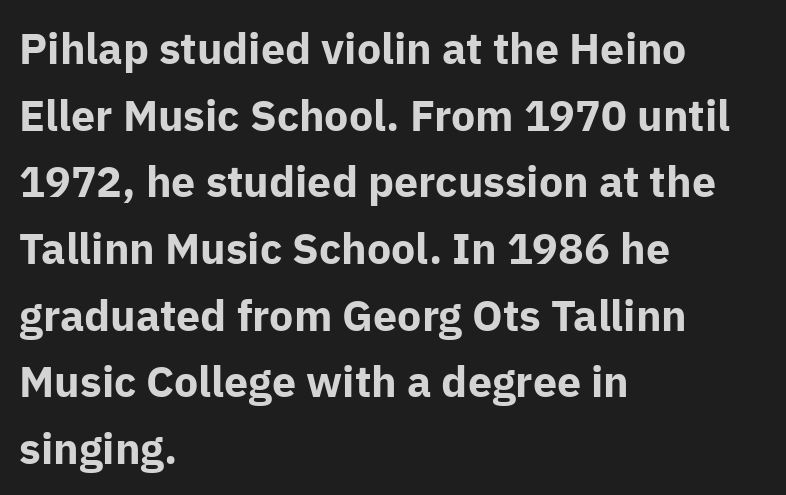
{"serif": "no", "italic": "no", "bold": "yes", "weight": "bold", "width": "normal", "stroke_contrast": "low", "x_height": "medium", "monospaced": "no", "underline": "no", "align": "left", "line_spacing": "normal", "line_spacing_ratio": 1.55, "letter_spacing": "normal", "letter_spacing_em": 0.0, "glyph_px": 43}
